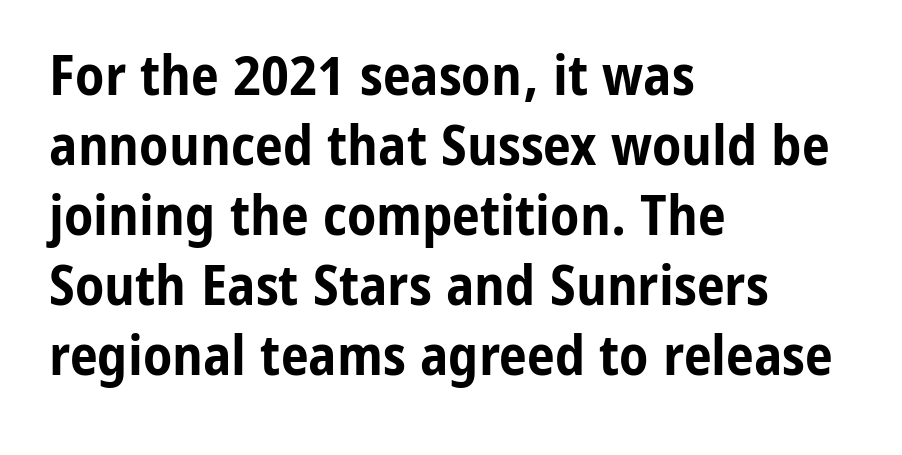
Q: Is the text bold? A: Yes.
Q: Is the text italic (slanted)? A: No, it is upright.
Q: Is the typeface a serif or a sans-serif typeface? A: Sans-serif.
Q: Is the text underlined? A: No.
Q: How is the paragraph aligned? A: Left-aligned.
Q: Is the spacing between letters normal or unusually wide? A: Normal.
Q: Is the spacing between lines tight, normal or loose? A: Normal.
Q: Width (condensed, normal, or wide)? A: Condensed.
Q: Stroke contrast? A: Low.
Q: x-height? A: Medium.
Q: Monospaced? A: No.
